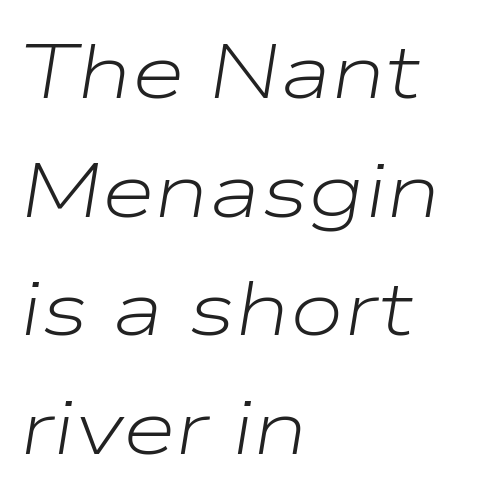
The letters look calm and open, with moderate or lighter stems. Rendered with sloped, italic letterforms. Left-aligned paragraph, ragged on the right. These lines are rendered in a variable-pitch font.
